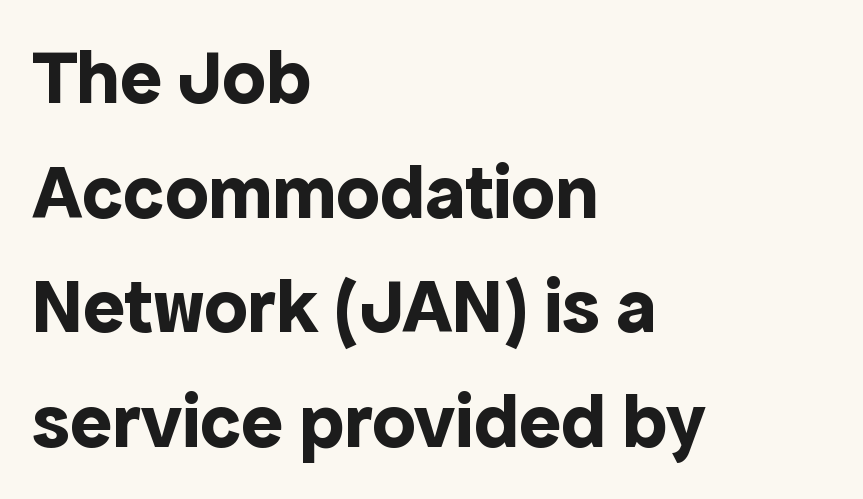
The image shows 78 px bold sans-serif type, upright; set left-aligned, normal line spacing (1.47x), normal letter spacing, not underlined; a medium x-height.
